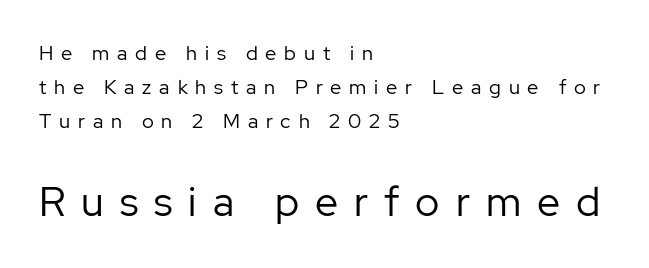
The image shows 41 px regular-weight sans-serif type, upright; set left-aligned, normal line spacing (1.7x), unusually wide letter spacing (+0.39 em), not underlined; the second (bottom) block is 2.05x larger; low stroke contrast and a medium x-height.
